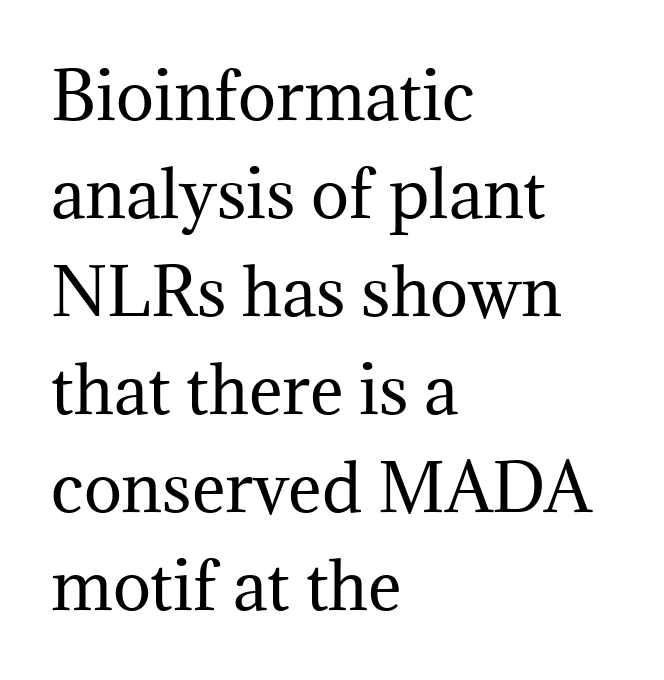
Q: Is the text bold? A: No.
Q: Is the text italic (slanted)? A: No, it is upright.
Q: Is the typeface a serif or a sans-serif typeface? A: Serif.
Q: Is the text underlined? A: No.
Q: How is the paragraph aligned? A: Left-aligned.
Q: Is the spacing between letters normal or unusually wide? A: Normal.
Q: Is the spacing between lines tight, normal or loose? A: Normal.
Q: Width (condensed, normal, or wide)? A: Normal.
Q: Stroke contrast? A: Medium.
Q: x-height? A: Medium.
Q: Monospaced? A: No.
